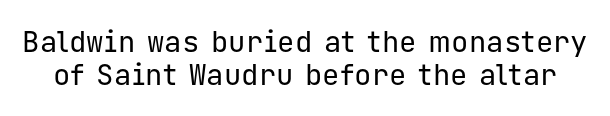
The image shows 29 px regular-weight sans-serif type, upright, monospaced; set tight line spacing (1.13x), normal letter spacing, not underlined; low stroke contrast and a medium x-height.
